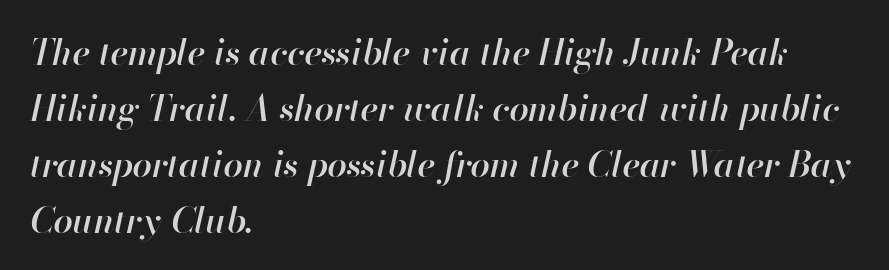
The image shows 35 px semibold type, italic (leaning right); set left-aligned, normal line spacing (1.6x), normal letter spacing, not underlined; high stroke contrast and a small x-height.
